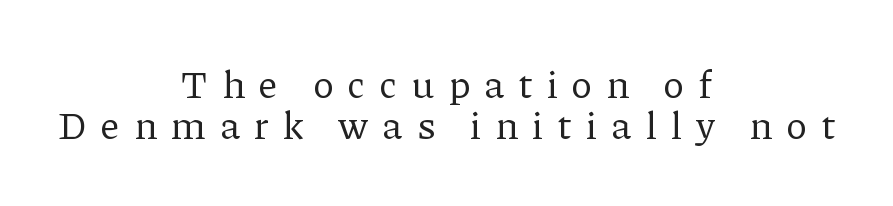
{"serif": "yes", "italic": "no", "bold": "no", "weight": "regular", "width": "normal", "stroke_contrast": "low", "x_height": "medium", "monospaced": "no", "underline": "no", "align": "center", "line_spacing": "tight", "line_spacing_ratio": 1.05, "letter_spacing": "wide", "letter_spacing_em": 0.38, "glyph_px": 39}
